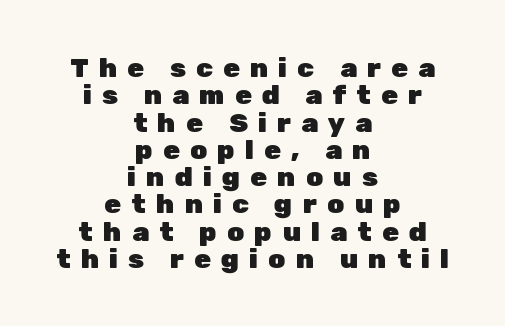
Q: Is the text bold? A: Yes.
Q: Is the text italic (slanted)? A: No, it is upright.
Q: Is the text underlined? A: No.
Q: How is the paragraph aligned? A: Centered.
Q: Is the spacing between letters normal or unusually wide? A: Unusually wide.
Q: Is the spacing between lines tight, normal or loose? A: Tight.
